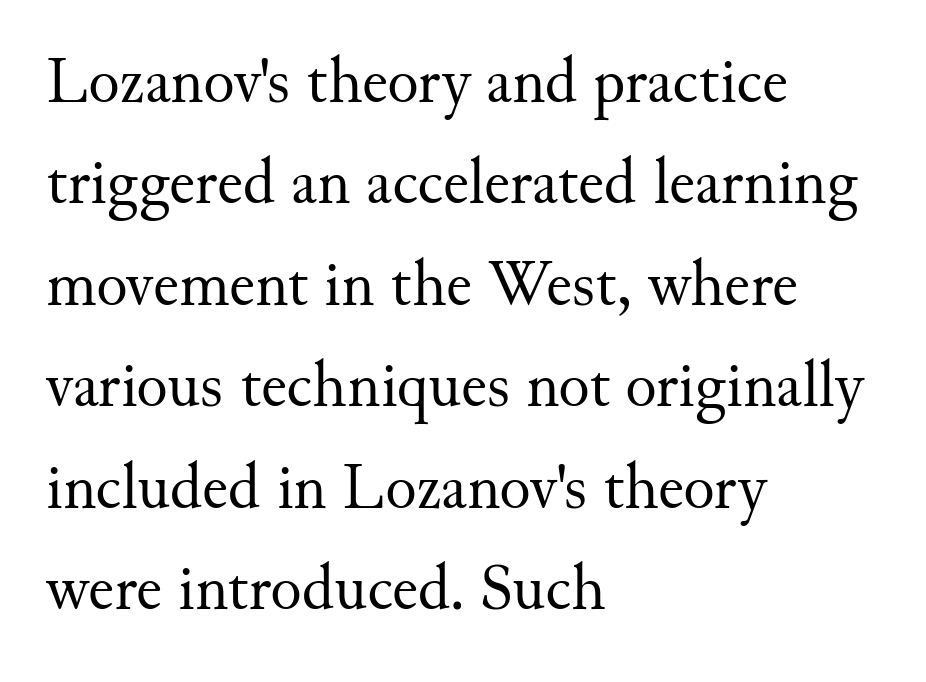
The image shows 65 px regular-weight serif type, upright; set left-aligned, normal line spacing (1.56x), normal letter spacing, not underlined; medium stroke contrast and a small x-height.
